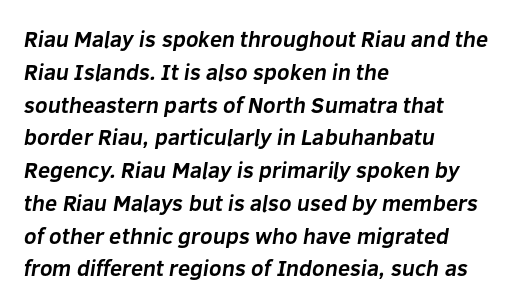
{"bold": "yes", "underline": "no", "align": "left", "line_spacing": "normal", "line_spacing_ratio": 1.49, "letter_spacing": "normal", "letter_spacing_em": 0.0, "glyph_px": 22}
